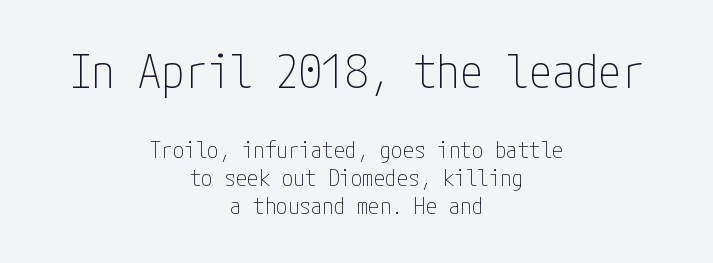
Q: Is the text bold? A: No.
Q: Is the text italic (slanted)? A: No, it is upright.
Q: Is the typeface a serif or a sans-serif typeface? A: Sans-serif.
Q: Is the text underlined? A: No.
Q: How is the paragraph aligned? A: Centered.
Q: Is the spacing between letters normal or unusually wide? A: Normal.
Q: Which block of text is set in a larger size, the first (top) or the second (bottom)? A: The first (top) one.
Q: Width (condensed, normal, or wide)? A: Condensed.
Q: Stroke contrast? A: Low.
Q: x-height? A: Medium.
